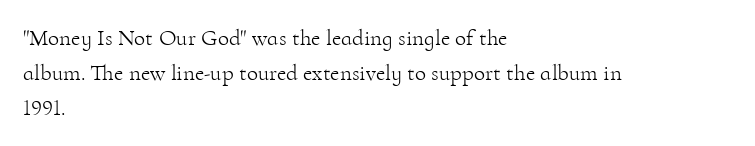
A typesetter would call this leading conventional body-copy spacing. Casual observation: everything's shoved over to the left. Counters stay open thanks to moderate or lighter strokes. The lettering stays uniformly vertical, giving the passage a roman look. No extra tracking has been applied to these lines. The gap between lines stays unmarked.
